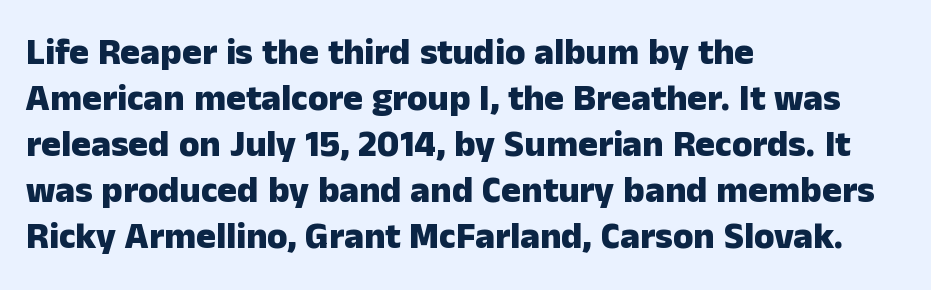
The image shows 37 px heavy sans-serif type, upright; set left-aligned, line spacing 1.24x, normal letter spacing, not underlined; low stroke contrast and a medium x-height.
